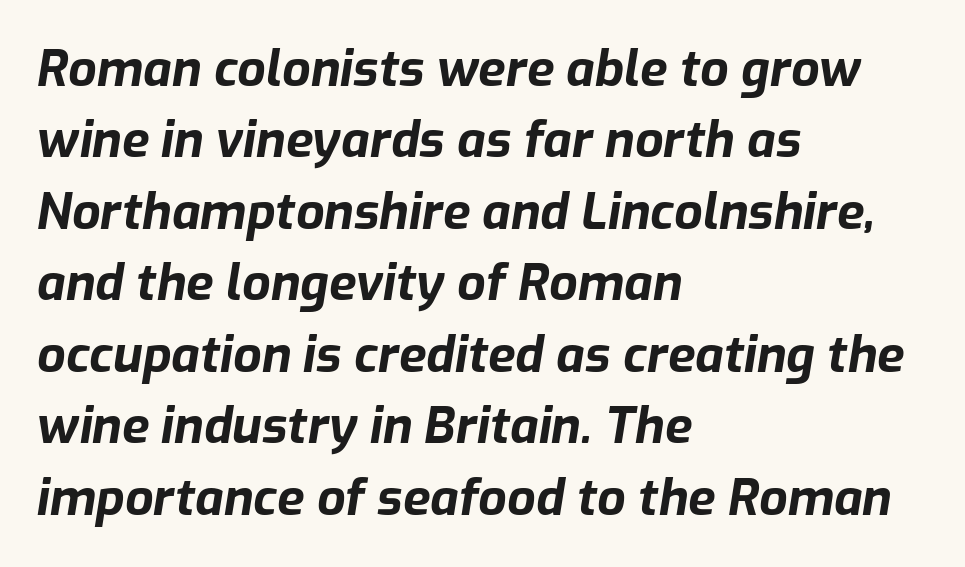
Tall strokes in this sample are angled rather than plumb. Decoration check: the copy has no underline. There is no visible air inserted between adjacent glyphs. The passage shown stacks its lines at a standard gap. In CSS terms this would be text-align: left. Think of a printed novel: that variable character pitch is what you see here.
